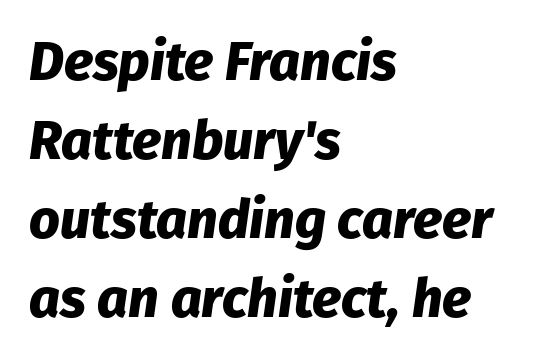
Vertically, the passage feels balanced, rows spaced as you'd expect. Do the characters align in a grid? No, the font is proportional. In terms of posture, this sample is oblique. Descender tails drop into unmarked territory.
